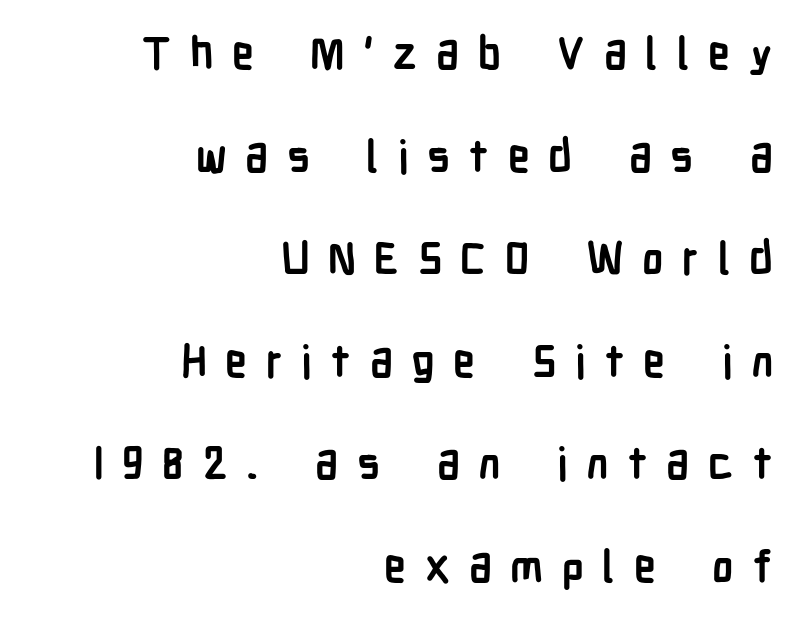
The image shows 44 px semibold, condensed sans-serif type, upright; set right-aligned, loose line spacing (2.33x), unusually wide letter spacing (+0.42 em), not underlined; low stroke contrast and a medium x-height.
